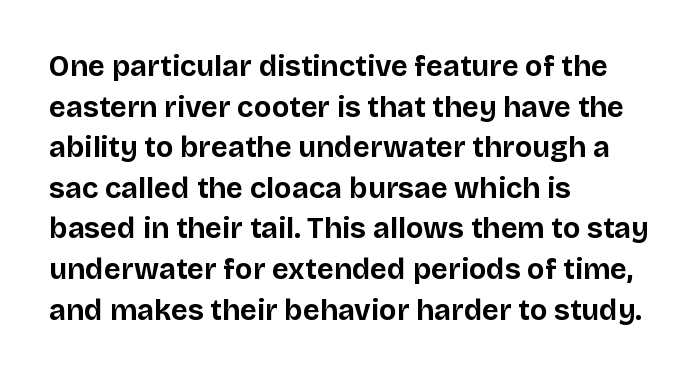
The image shows 29 px bold sans-serif type, upright; set left-aligned, normal line spacing (1.4x), normal letter spacing, not underlined; low stroke contrast and a large x-height.
